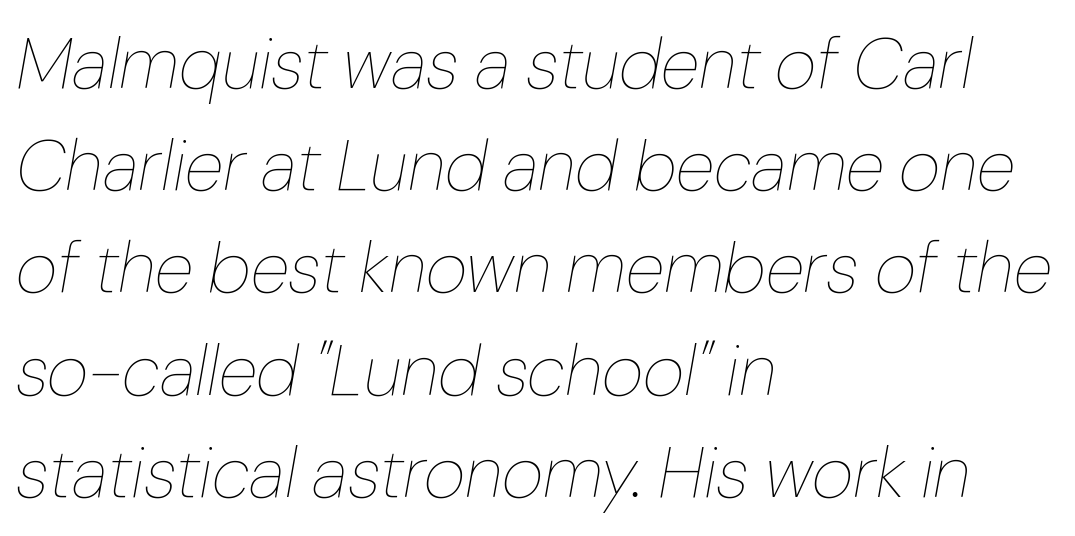
The type is set solid horizontally, with unmodified tracking. Rows of type keep a routine distance in the vertical direction. Think standard paragraph weight, or any step lighter than that. Just letters on the line, the space beneath them empty. The passage shown is typed in a proportional face where columns would drift.
